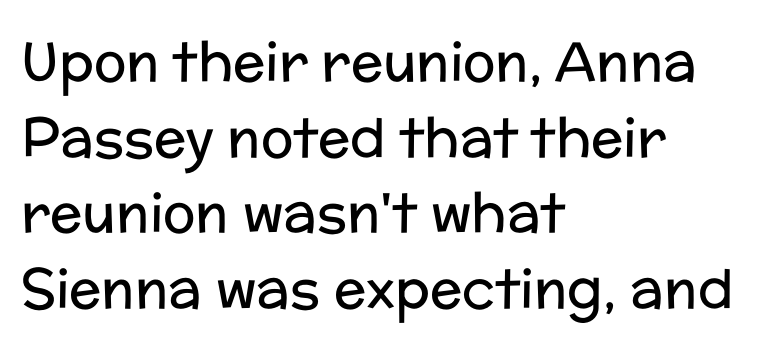
The image shows 54 px regular-weight sans-serif type, upright; set left-aligned, normal line spacing (1.4x), normal letter spacing, not underlined; low stroke contrast and a medium x-height.
